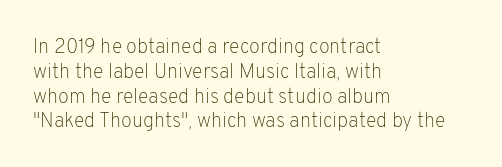
Each stroke keeps to a modest, everyday thickness or less. The type is set solid horizontally, with unmodified tracking. Italic: no, the glyphs are upright roman. In CSS terms this would be text-align: left.
